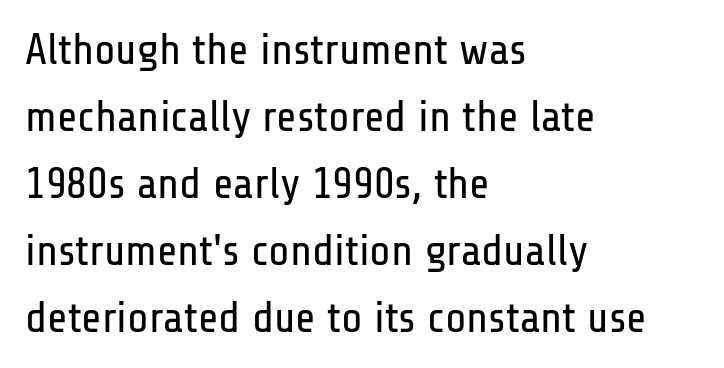
{"serif": "no", "italic": "no", "bold": "no", "weight": "regular", "width": "condensed", "stroke_contrast": "low", "x_height": "medium", "monospaced": "no", "underline": "no", "align": "left", "line_spacing": "normal", "line_spacing_ratio": 1.52, "letter_spacing": "normal", "letter_spacing_em": 0.0, "glyph_px": 44}
